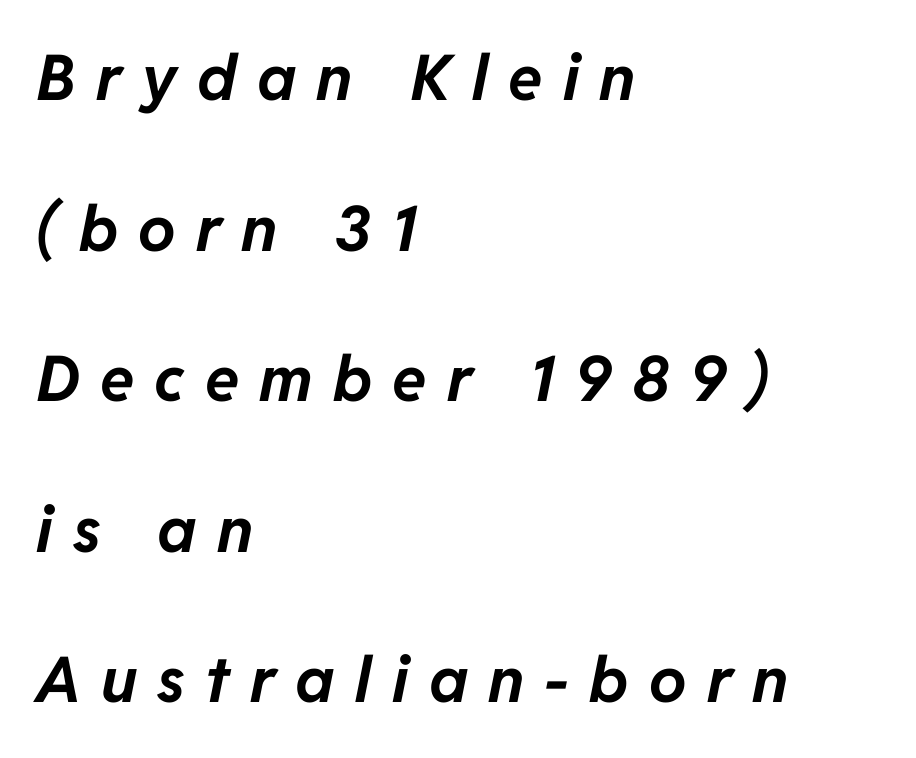
An italicized treatment has been applied to the whole sample. The text block is weighted toward the left margin, trailing off unevenly rightward. Loose tracking; the words dissolve into strings of separated letters. Its strokes are broad and dark, the hallmark of bold type. The rendering uses natural spacing where letterforms have individual widths. What's the leading like? Stretched, with rows far apart.
